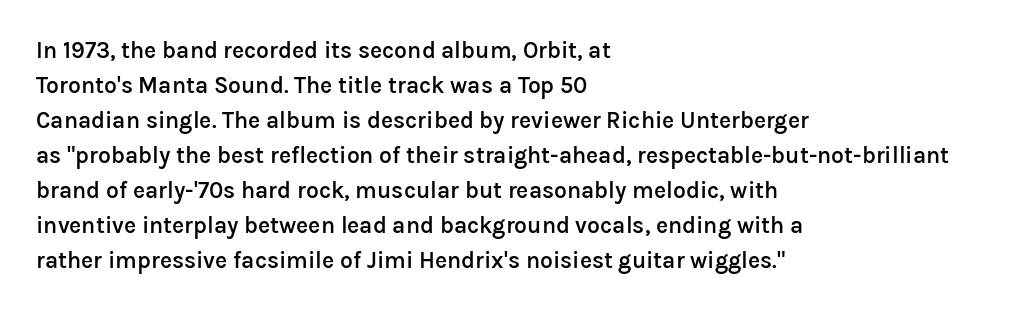
The image shows 23 px text type, upright; set left-aligned, normal line spacing (1.52x), normal letter spacing, not underlined.
